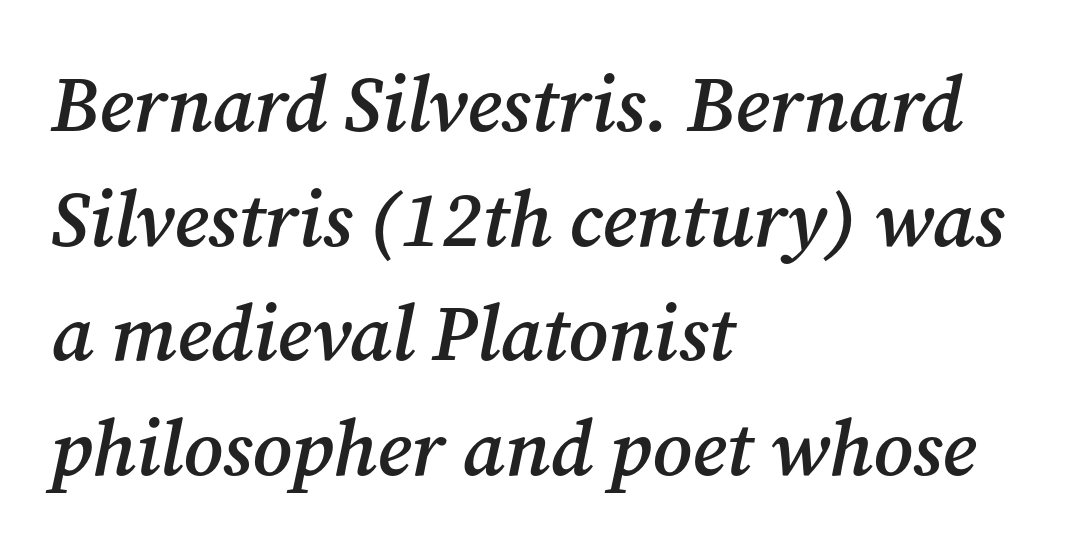
Type without underlining. Are there feet on the stems? There are — it's a serif. The rendering applies a slant to the glyphs. The passage shown has conventional tracking throughout. The strokes are fattened partway — semibold, not bold.
